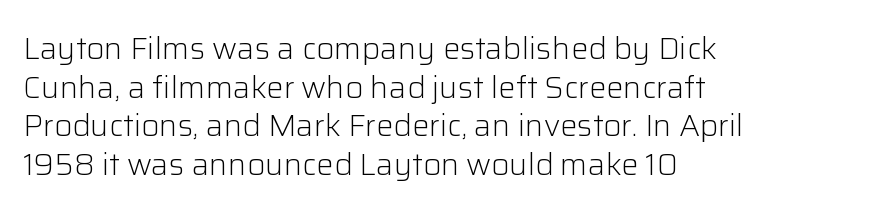
{"serif": "no", "italic": "no", "bold": "no", "weight": "light", "width": "normal", "stroke_contrast": "low", "x_height": "medium", "monospaced": "no", "underline": "no", "align": "left", "line_spacing": "normal", "line_spacing_ratio": 1.25, "letter_spacing": "normal", "letter_spacing_em": 0.0, "glyph_px": 31}
